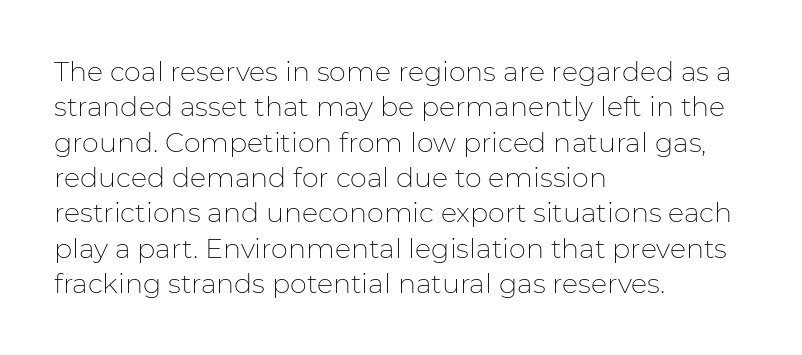
Q: Is the text bold? A: No.
Q: Is the text italic (slanted)? A: No, it is upright.
Q: Is the text underlined? A: No.
Q: How is the paragraph aligned? A: Left-aligned.
Q: Is the spacing between letters normal or unusually wide? A: Normal.
Q: Is the spacing between lines tight, normal or loose? A: Normal.
